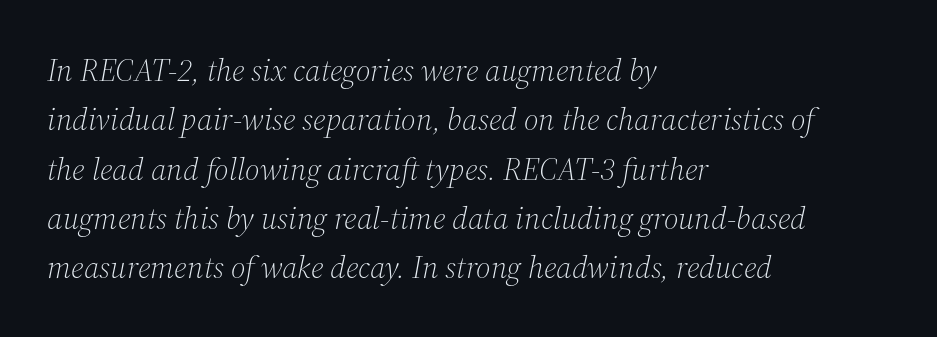
Typeset ragged right — the left edge is the straight one. Posture: slanted. There is no visible air inserted between adjacent glyphs. Letters rest on an invisible, unmarked baseline. The letterforms sit at book weight or below.
